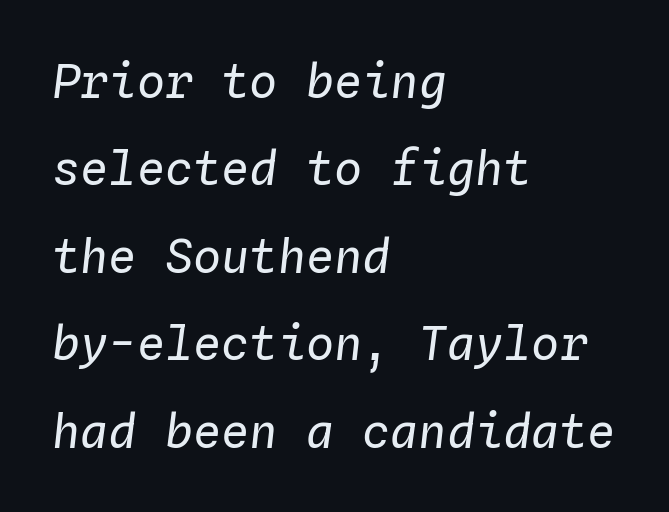
Q: Is the text bold? A: No.
Q: Is the text italic (slanted)? A: Yes, it leans right by about 4 degrees.
Q: Is the text underlined? A: No.
Q: How is the paragraph aligned? A: Left-aligned.
Q: Is the spacing between letters normal or unusually wide? A: Normal.
Q: Width (condensed, normal, or wide)? A: Normal.
Q: Stroke contrast? A: Low.
Q: x-height? A: Medium.
Q: Monospaced? A: Yes.
